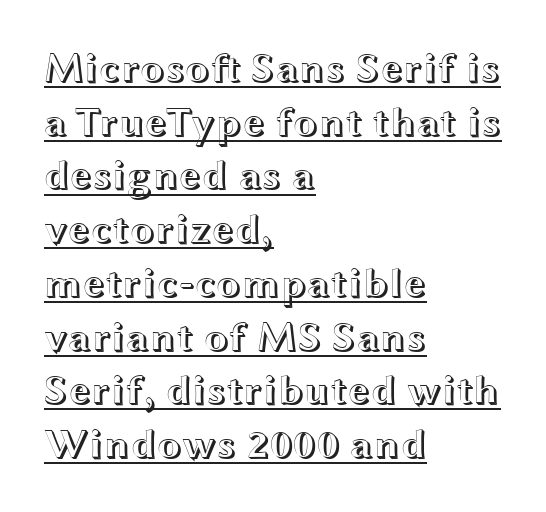
How would I describe the line gaps? Plain and ordinary. Upright lettering throughout. The rendering uses natural spacing where letterforms have individual widths. This sample carries an underscore along the baseline area. The letterforms sit shoulder to shoulder at normal distance.
